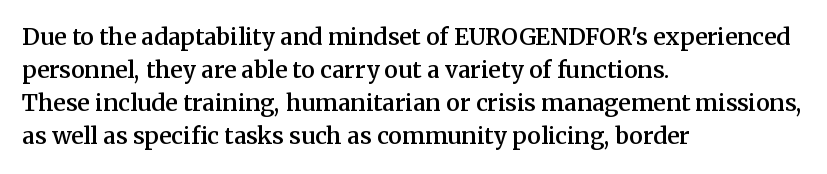
Q: Is the text bold? A: Semi-bold.
Q: Is the text italic (slanted)? A: No, it is upright.
Q: Is the text underlined? A: No.
Q: How is the paragraph aligned? A: Left-aligned.
Q: Is the spacing between letters normal or unusually wide? A: Normal.
Q: Is the spacing between lines tight, normal or loose? A: Normal.
